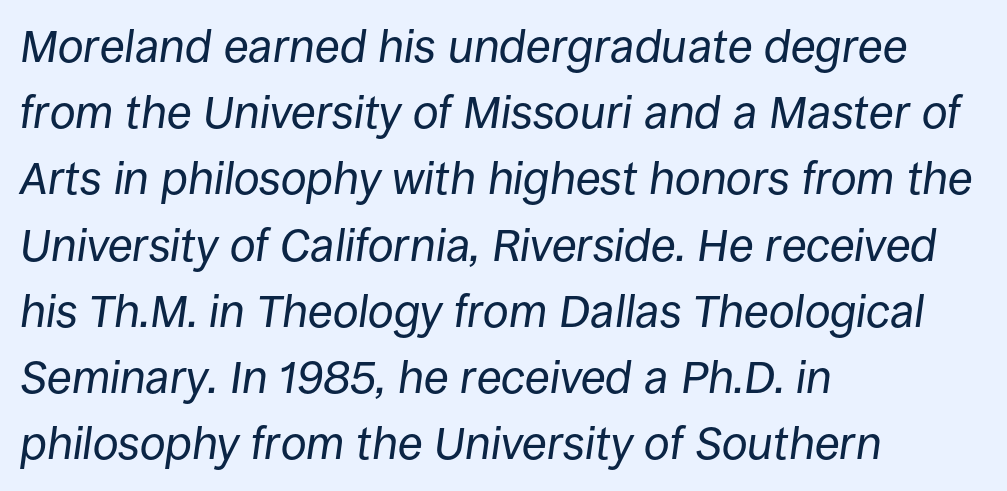
{"italic": "yes", "lean": "right", "slant_degrees": 8, "bold": "no", "weight": "regular", "width": "normal", "stroke_contrast": "low", "x_height": "large", "monospaced": "no", "underline": "no", "align": "left", "line_spacing": "normal", "line_spacing_ratio": 1.44, "letter_spacing": "normal", "letter_spacing_em": 0.0, "glyph_px": 46}
